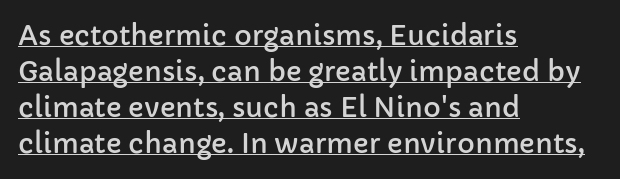
Q: Is the text italic (slanted)? A: No, it is upright.
Q: Is the text underlined? A: Yes.
Q: How is the paragraph aligned? A: Left-aligned.
Q: Is the spacing between letters normal or unusually wide? A: Normal.
Q: Is the spacing between lines tight, normal or loose? A: Normal.
